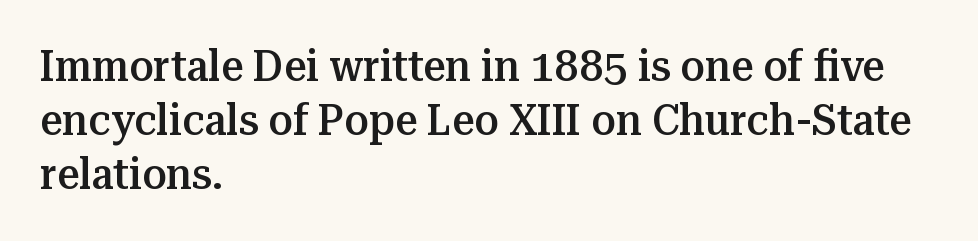
{"serif": "yes", "italic": "no", "bold": "semi", "weight": "semibold", "width": "normal", "stroke_contrast": "medium", "x_height": "medium", "monospaced": "no", "underline": "no", "align": "left", "line_spacing_ratio": 1.23, "letter_spacing": "normal", "letter_spacing_em": 0.0, "glyph_px": 44}
